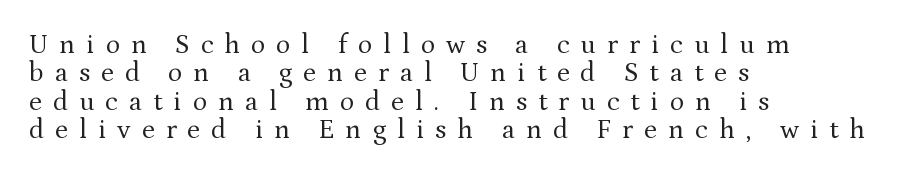
{"italic": "no", "bold": "no", "underline": "no", "align": "left", "line_spacing": "tight", "line_spacing_ratio": 1.05, "letter_spacing": "wide", "letter_spacing_em": 0.41, "glyph_px": 27}
